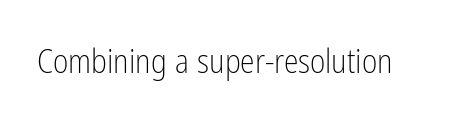
{"serif": "no", "italic": "no", "bold": "no", "weight": "light", "width": "condensed", "stroke_contrast": "low", "x_height": "medium", "monospaced": "no", "underline": "no", "letter_spacing": "normal", "letter_spacing_em": 0.0, "glyph_px": 33}
